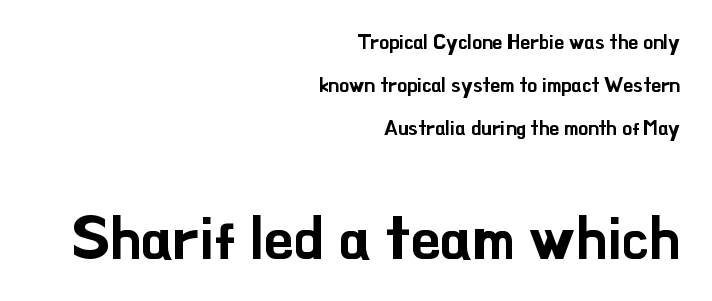
Vertical spacing — loose. Horizontally, the lines are justified to the trailing edge only. Varying glyph widths throughout — classic text-font behaviour. The letters stand upright; this is a roman face.
